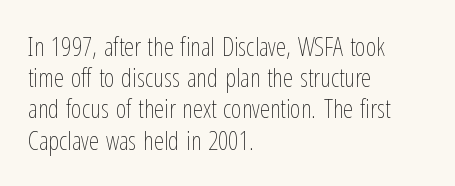
One-word summary of the alignment: left. In terms of letterspacing, this is plain default setting. The words here are not underlined. The characters are drawn with everyday or finer stroke widths. The letters stand straight up with perfectly vertical stems.
